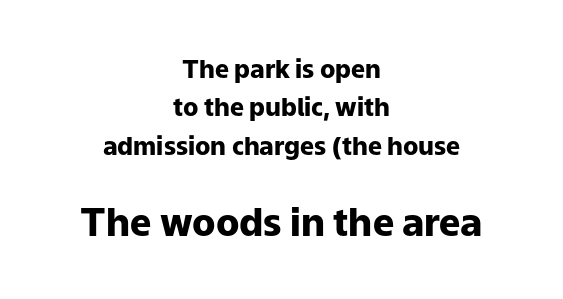
The image shows 38 px heavy sans-serif type, upright; set centered, normal line spacing (1.54x), normal letter spacing, not underlined; the second (bottom) block is 1.52x larger; low stroke contrast and a medium x-height.
